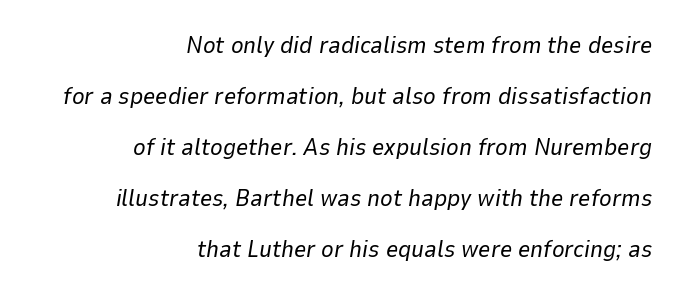
The image shows 24 px text type, italic (leaning right); set right-aligned, loose line spacing (2.12x), normal letter spacing, not underlined.
